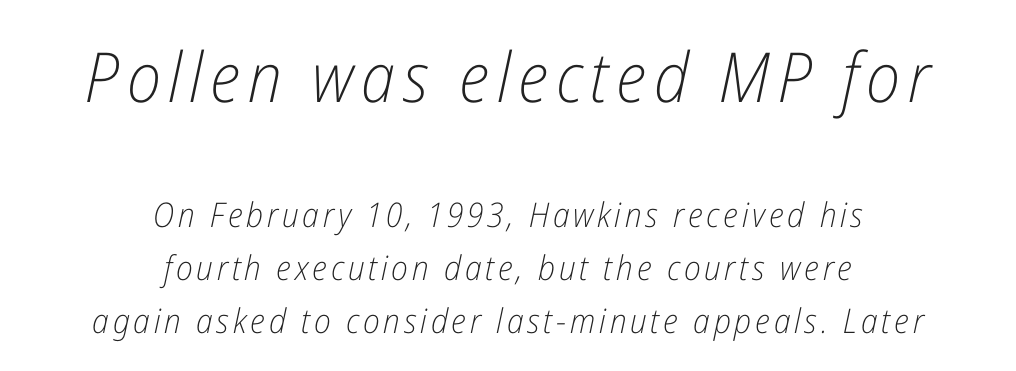
The lettering tilts uniformly, giving the passage an italic look. This sample has the flowing, uneven cadence of proportional lettering. Anything drawn beneath the words? Only blank space. The compositor balanced each line on the midline. The designer gave the opening block more size than the closing block. Stem width sits at or under what a default text font uses.
